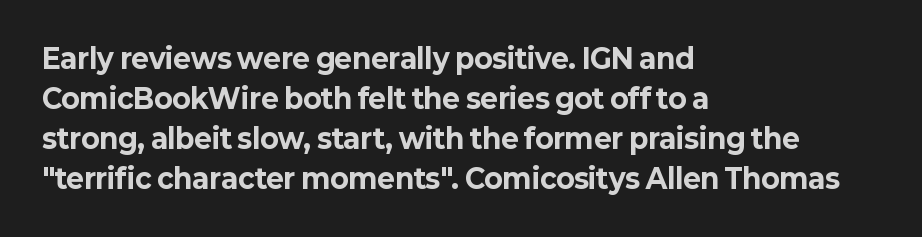
{"italic": "no", "bold": "yes", "underline": "no", "align": "left", "line_spacing": "normal", "line_spacing_ratio": 1.48, "letter_spacing": "normal", "letter_spacing_em": 0.0, "glyph_px": 27}
